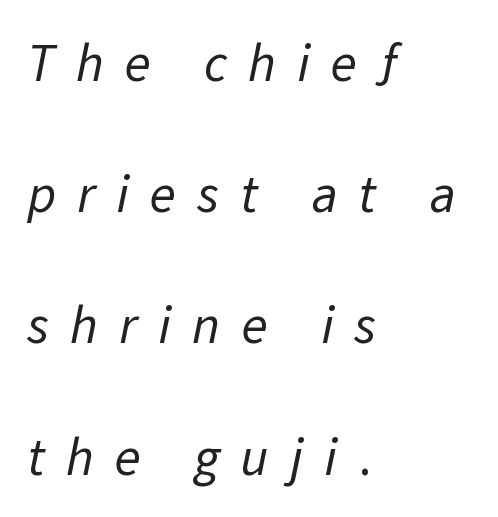
Q: Is the text bold? A: No.
Q: Is the typeface a serif or a sans-serif typeface? A: Sans-serif.
Q: Is the text underlined? A: No.
Q: How is the paragraph aligned? A: Left-aligned.
Q: Is the spacing between letters normal or unusually wide? A: Unusually wide.
Q: Is the spacing between lines tight, normal or loose? A: Loose.
Q: Width (condensed, normal, or wide)? A: Normal.
Q: Stroke contrast? A: Low.
Q: x-height? A: Medium.
Q: Monospaced? A: No.
